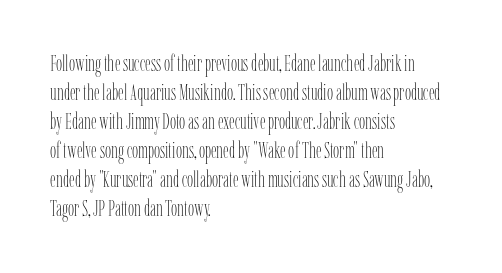
Tall strokes in this sample are plumb rather than angled. The passage shown has conventional tracking throughout. Every row of glyphs begins at an identical x-position on the left. A normal amount of white space separates one row of letters from the next. Type without underlining.
